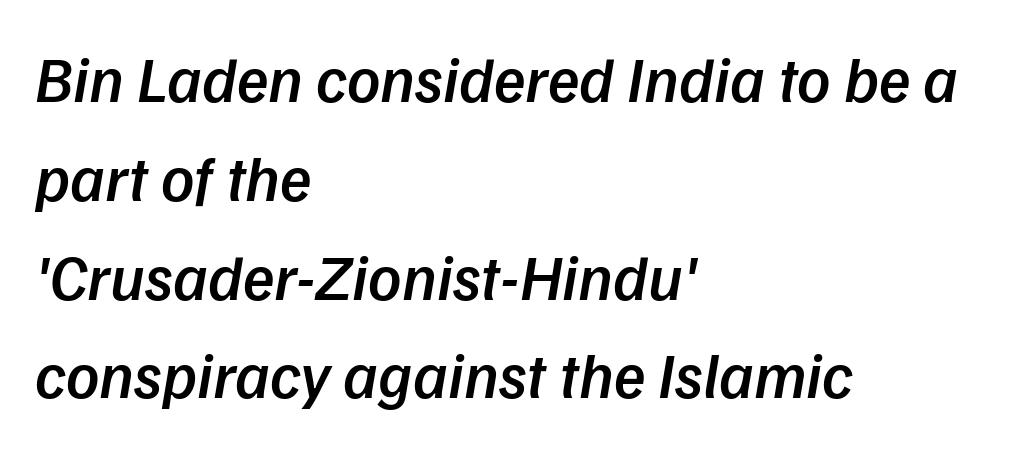
The text carries the slant typical of an italic or oblique font. Every row of glyphs begins at an identical x-position on the left. As a designer I'd log this as weight 600, semibold. Spacing between characters is what you'd get straight out of the box.
